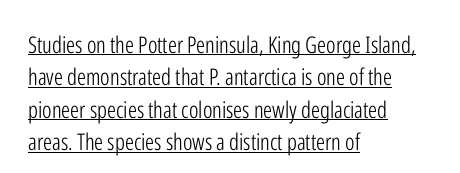
Does extra space separate the letters? No, they use regular spacing. This is underlined copy, the kind a proofreader might mark for attention. Is the block centered? No — it sits flush against the left margin. Style check: upright. Regular leading.
